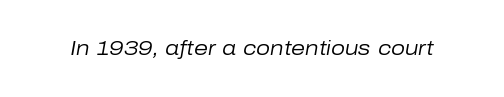
Q: Is the text bold? A: No.
Q: Is the text italic (slanted)? A: Yes, it leans right by about 10 degrees.
Q: Is the text underlined? A: No.
Q: Is the spacing between letters normal or unusually wide? A: Normal.
